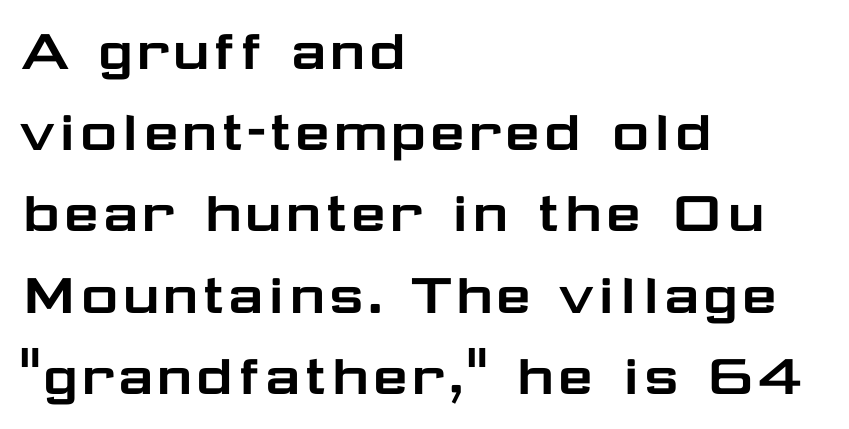
Quick note: not italic, upright. This is sans-serif lettering, the kind often seen on screens and signage. Alignment: flush left. The passage shown has conventional tracking throughout.
